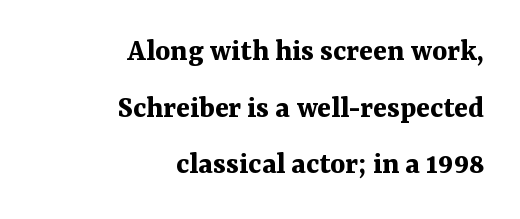
The image shows 32 px bold serif type, upright; set right-aligned, line spacing 1.77x, normal letter spacing, not underlined; medium stroke contrast and a medium x-height.
